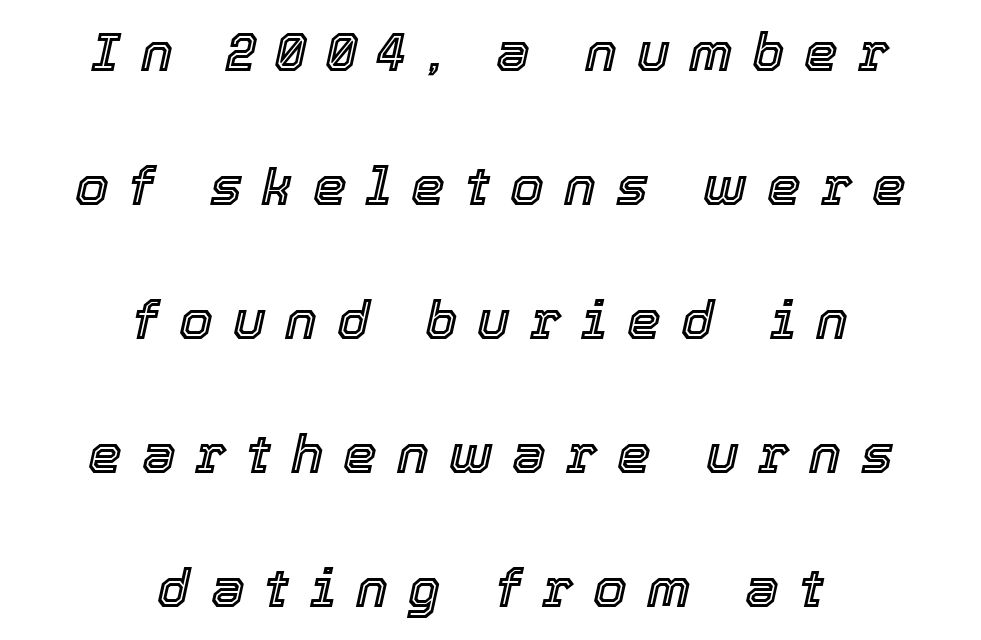
The image shows 54 px text type, italic (leaning right); set centered, loose line spacing (2.48x), unusually wide letter spacing (+0.37 em), not underlined; a medium x-height.
